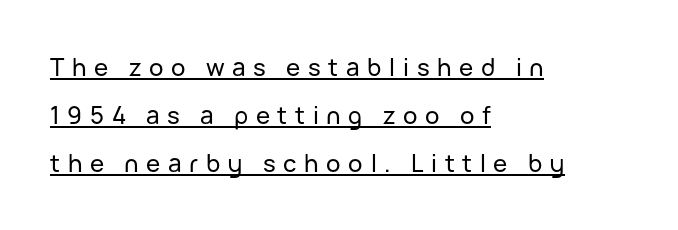
{"italic": "no", "underline": "yes", "align": "left", "line_spacing": "loose", "line_spacing_ratio": 2.0, "letter_spacing": "wide", "letter_spacing_em": 0.32, "glyph_px": 24}
